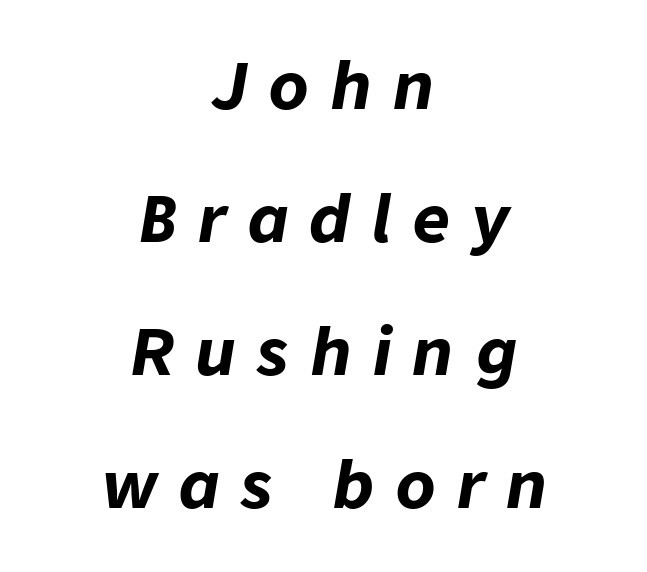
Q: Is the text bold? A: Yes.
Q: Is the text italic (slanted)? A: Yes, it leans right by about 9 degrees.
Q: Is the text underlined? A: No.
Q: How is the paragraph aligned? A: Centered.
Q: Is the spacing between letters normal or unusually wide? A: Unusually wide.
Q: Is the spacing between lines tight, normal or loose? A: Loose.
Q: Width (condensed, normal, or wide)? A: Normal.
Q: Stroke contrast? A: Low.
Q: x-height? A: Medium.
Q: Monospaced? A: No.
